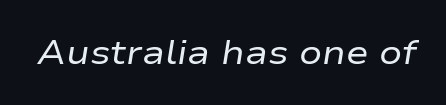
{"italic": "yes", "lean": "right", "slant_degrees": 9, "bold": "no", "weight": "regular", "width": "wide", "stroke_contrast": "low", "x_height": "medium", "monospaced": "no", "underline": "no", "letter_spacing": "normal", "letter_spacing_em": 0.0, "glyph_px": 34}
